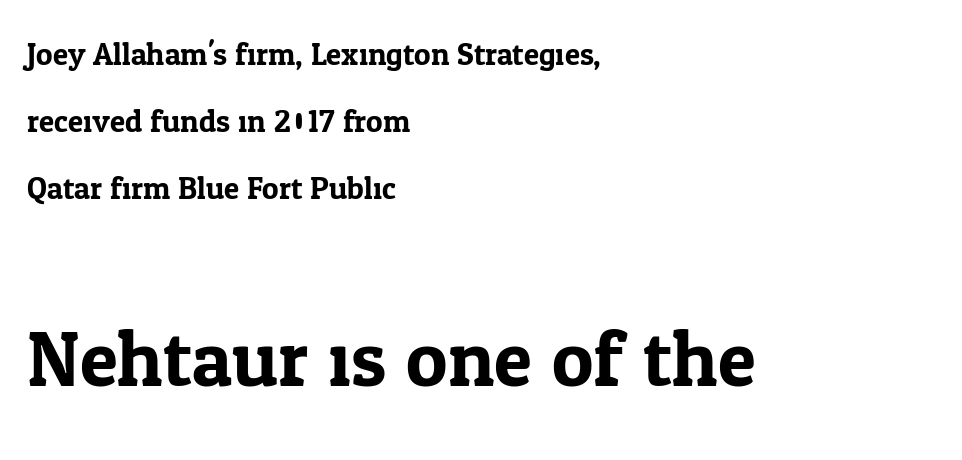
Top chunk: small. Bottom chunk: large. Small tapered or slab feet sit at the stroke ends, so this counts as serif. Which margin do the lines hug? The left one — the right edge is uneven. Underline: absent. Horizontal bands of white between lines are thick stripes.
